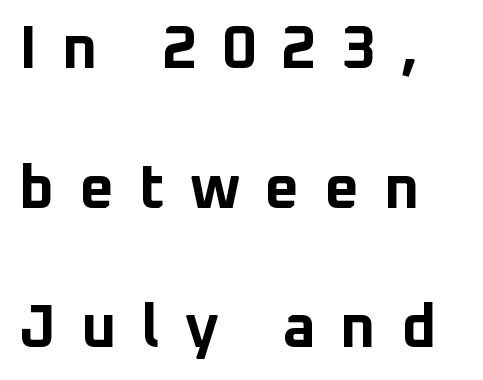
A dark, heavy texture on the line: the type is bold. This rendering widens character spacing well past its baseline value. Widely set lines give the paragraph a tall, airy silhouette. Spacing verdict: proportional, widths tailored to each character. A sans-serif font was chosen for this passage.
